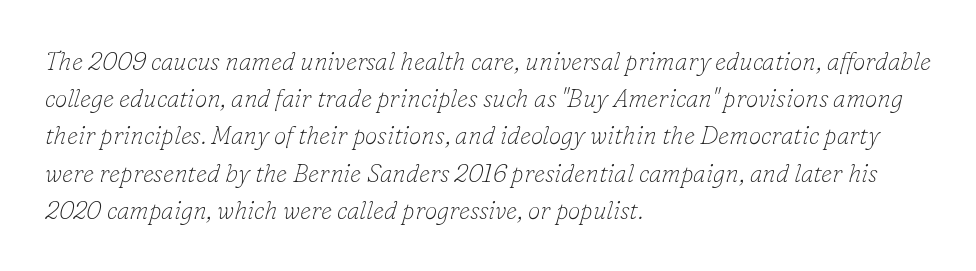
The foot of each line stays bare and open. This rendering leaves character spacing at its baseline value. Compared with a centered layout, this one pins lines to the left instead. Whoever set this chose a conventional vertical rhythm. No heavy texture on the line: the type isn't bold.
